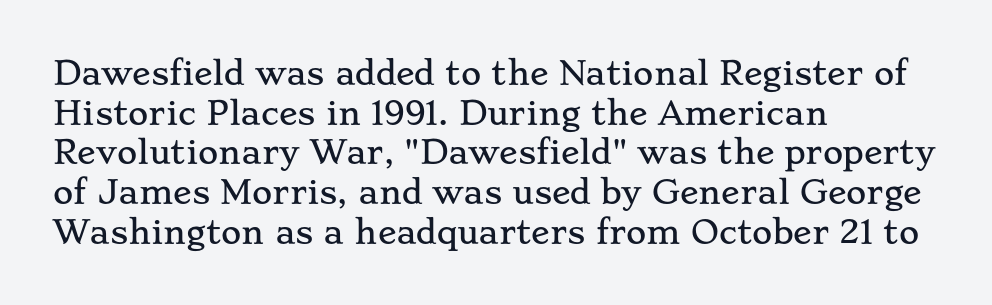
{"serif": "yes", "italic": "no", "width": "wide", "stroke_contrast": "low", "x_height": "small", "monospaced": "no", "underline": "no", "align": "left", "line_spacing": "normal", "line_spacing_ratio": 1.28, "letter_spacing": "normal", "letter_spacing_em": 0.0, "glyph_px": 31}
